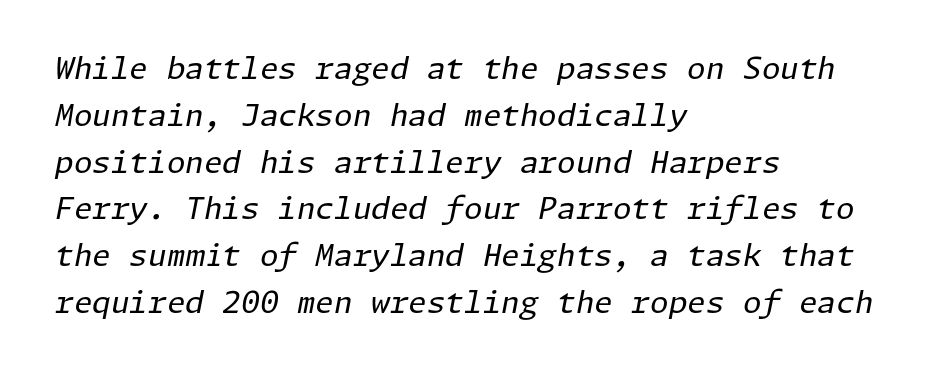
Q: Is the text bold? A: No.
Q: Is the text italic (slanted)? A: Yes, it leans right by about 11 degrees.
Q: Is the text underlined? A: No.
Q: How is the paragraph aligned? A: Left-aligned.
Q: Is the spacing between letters normal or unusually wide? A: Normal.
Q: Is the spacing between lines tight, normal or loose? A: Normal.
Q: Width (condensed, normal, or wide)? A: Normal.
Q: Stroke contrast? A: Low.
Q: x-height? A: Medium.
